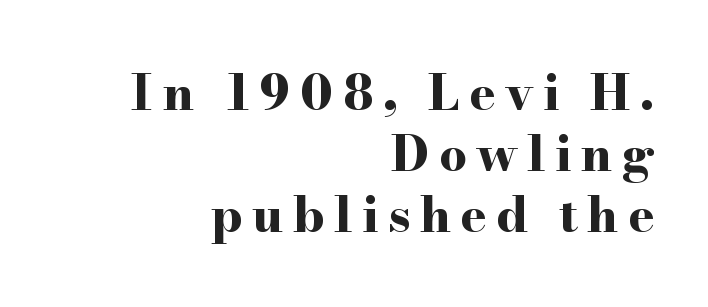
{"serif": "yes", "italic": "no", "bold": "yes", "weight": "bold", "width": "wide", "stroke_contrast": "high", "x_height": "small", "monospaced": "no", "underline": "no", "align": "right", "line_spacing": "normal", "line_spacing_ratio": 1.25, "glyph_px": 49}
